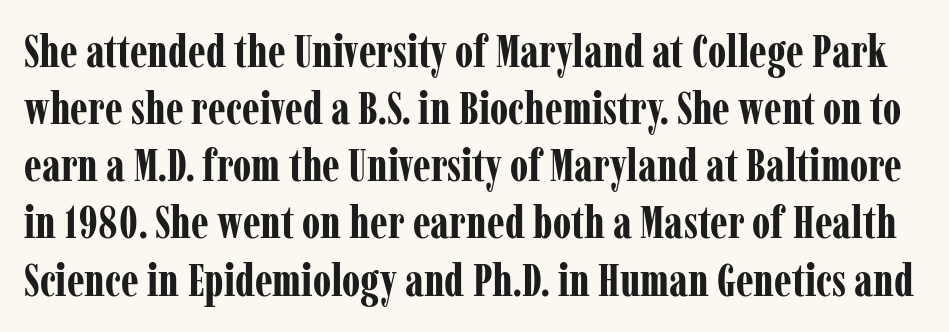
The image shows 45 px bold, condensed serif type, upright; set normal line spacing (1.27x), normal letter spacing, not underlined; low stroke contrast and a medium x-height.
